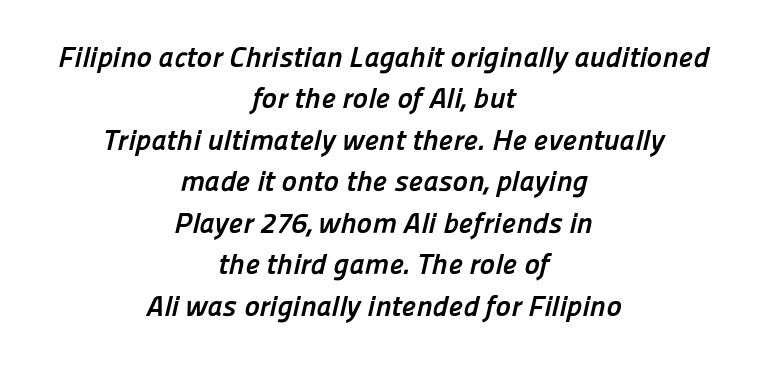
Q: Is the text bold? A: Yes.
Q: Is the typeface a serif or a sans-serif typeface? A: Sans-serif.
Q: Is the text underlined? A: No.
Q: How is the paragraph aligned? A: Centered.
Q: Is the spacing between letters normal or unusually wide? A: Normal.
Q: Is the spacing between lines tight, normal or loose? A: Normal.
Q: Width (condensed, normal, or wide)? A: Normal.
Q: Stroke contrast? A: Low.
Q: x-height? A: Medium.
Q: Monospaced? A: No.
